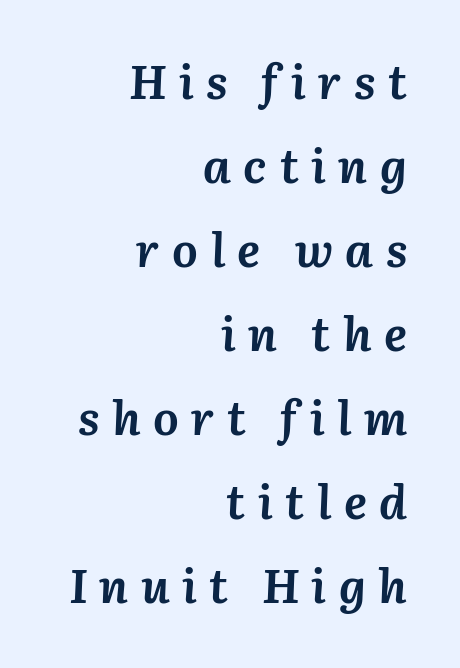
The image shows 48 px semibold type, italic (leaning right); set right-aligned, line spacing 1.75x, unusually wide letter spacing (+0.26 em), not underlined; medium stroke contrast and a medium x-height.
